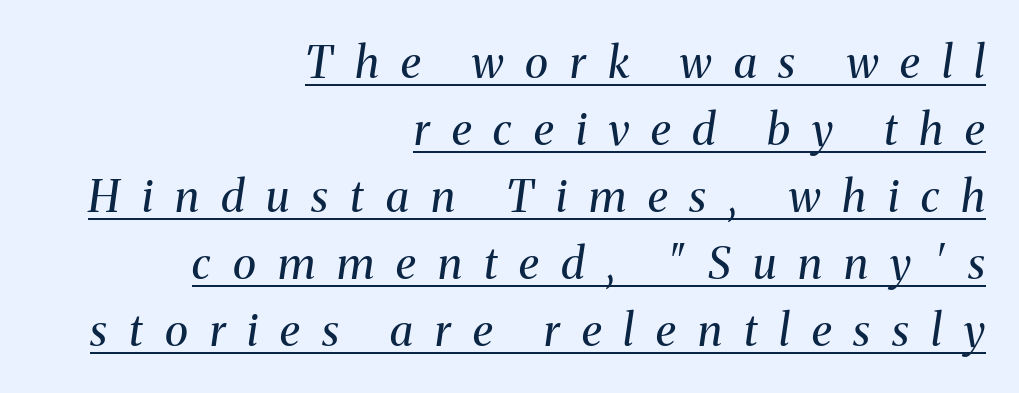
Q: Is the text bold? A: No.
Q: Is the text italic (slanted)? A: Yes, it leans right by about 8 degrees.
Q: Is the typeface a serif or a sans-serif typeface? A: Serif.
Q: Is the text underlined? A: Yes.
Q: How is the paragraph aligned? A: Right-aligned.
Q: Is the spacing between letters normal or unusually wide? A: Unusually wide.
Q: Is the spacing between lines tight, normal or loose? A: Normal.
Q: Width (condensed, normal, or wide)? A: Normal.
Q: Stroke contrast? A: Medium.
Q: x-height? A: Medium.
Q: Monospaced? A: No.
